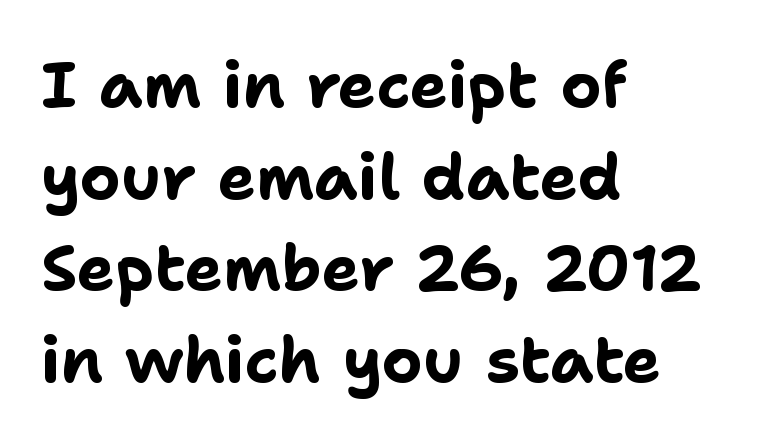
Is there any slant? The stems are plumb. These lines are rendered in a variable-pitch font. In terms of letterform style, serifs are entirely absent. The rendering uses a bold face; every stroke is thick and dark. Horizontally, the lines are justified to the leading edge only. Here the glyphs are tracked normally, forming tight word shapes.
